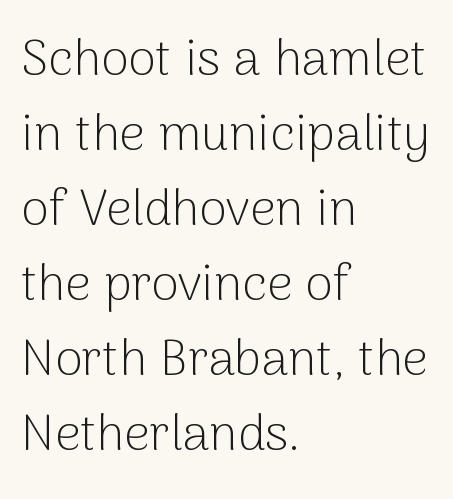
The image shows 50 px light sans-serif type, upright; set left-aligned, normal line spacing (1.5x), normal letter spacing, not underlined; low stroke contrast and a medium x-height.
